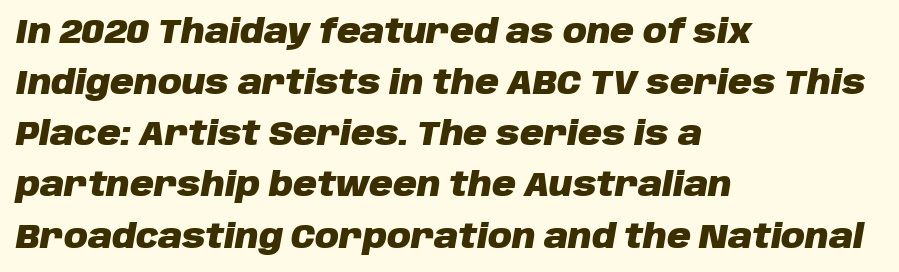
The image shows 33 px heavy type, italic (leaning right); set left-aligned, normal line spacing (1.55x), normal letter spacing, not underlined; low stroke contrast and a large x-height.
